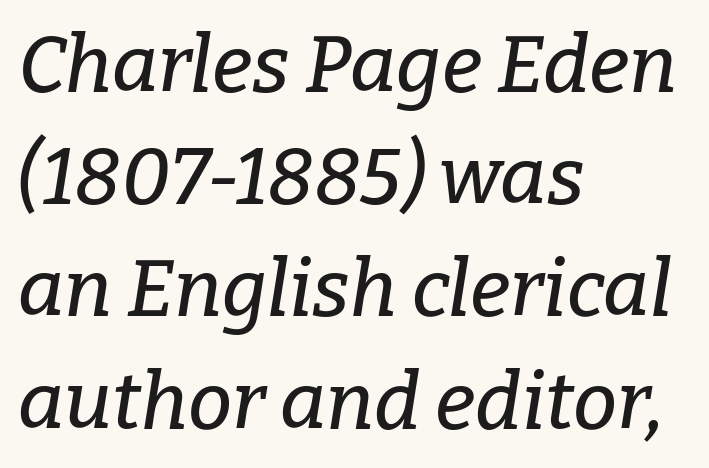
The letters advance in unequal steps, a hallmark of proportional type. Classification — serif. The passage shown stacks its lines at a standard gap. The letterforms sit shoulder to shoulder at normal distance. This rendering uses left alignment, leaving the right contour irregular. Every character sits at an angle, as italics do.
